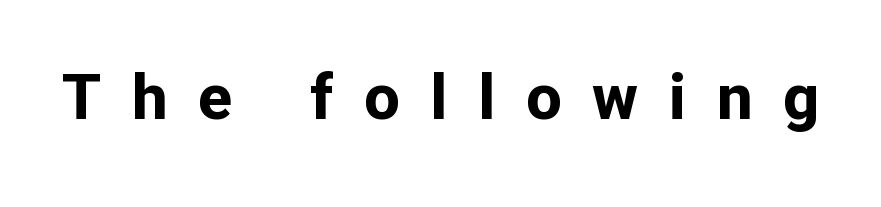
The image shows 63 px bold sans-serif type, upright; set unusually wide letter spacing (+0.49 em), not underlined; low stroke contrast and a medium x-height.
